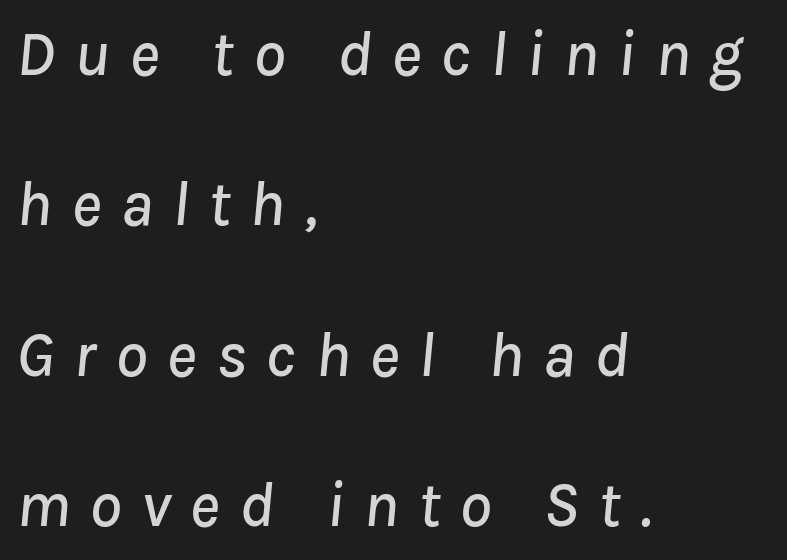
The image shows 64 px text type, italic (leaning right); set left-aligned, loose line spacing (2.35x), unusually wide letter spacing (+0.3 em), not underlined; low stroke contrast and a medium x-height.
